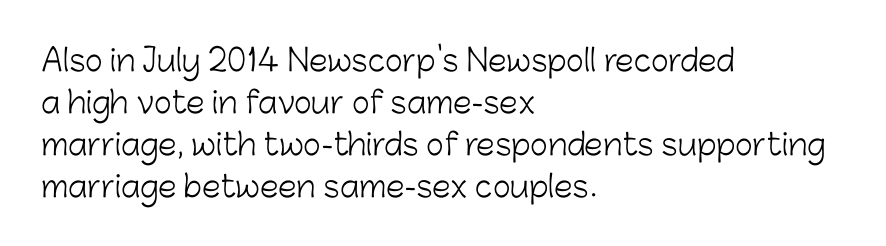
Q: Is the text bold? A: No.
Q: Is the text italic (slanted)? A: No, it is upright.
Q: Is the typeface a serif or a sans-serif typeface? A: Sans-serif.
Q: Is the text underlined? A: No.
Q: How is the paragraph aligned? A: Left-aligned.
Q: Is the spacing between letters normal or unusually wide? A: Normal.
Q: Is the spacing between lines tight, normal or loose? A: Normal.
Q: Width (condensed, normal, or wide)? A: Normal.
Q: Stroke contrast? A: Low.
Q: x-height? A: Medium.
Q: Monospaced? A: No.
